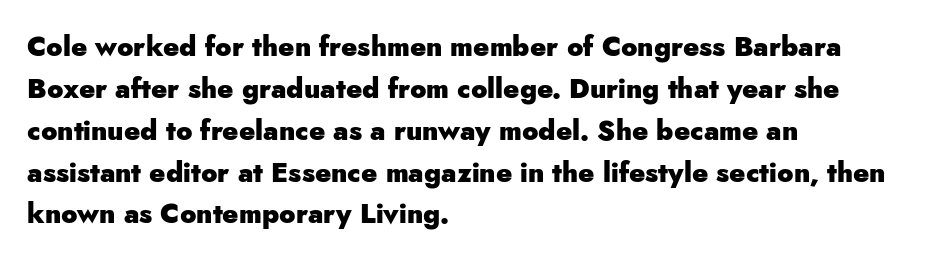
The face used here has the dense, thick strokes of a bold. Students, observe: this is what conventionally led text looks like. Notice how the stems are strictly vertical — no italics here. The setting favours the left margin, as ordinary paragraphs usually do.
